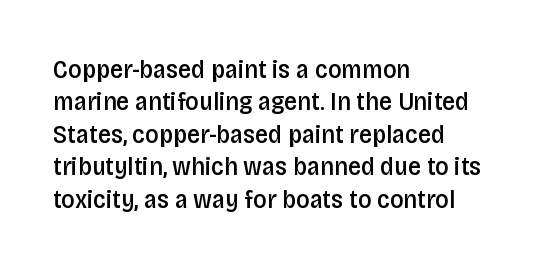
{"italic": "no", "bold": "semi", "underline": "no", "align": "left", "line_spacing": "normal", "line_spacing_ratio": 1.25, "letter_spacing": "normal", "letter_spacing_em": 0.0, "glyph_px": 26}
